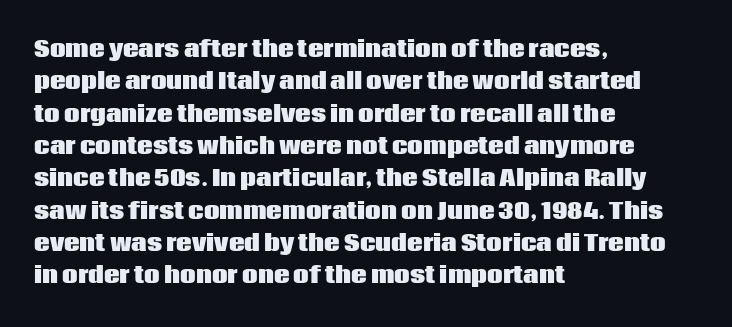
This block has exactly the height ordinary leading produces. A roman cut, with each character standing at attention. Typesetter's note: full bold, strokes at maximum text heaviness. The rendering anchors every line to the left-hand side.
